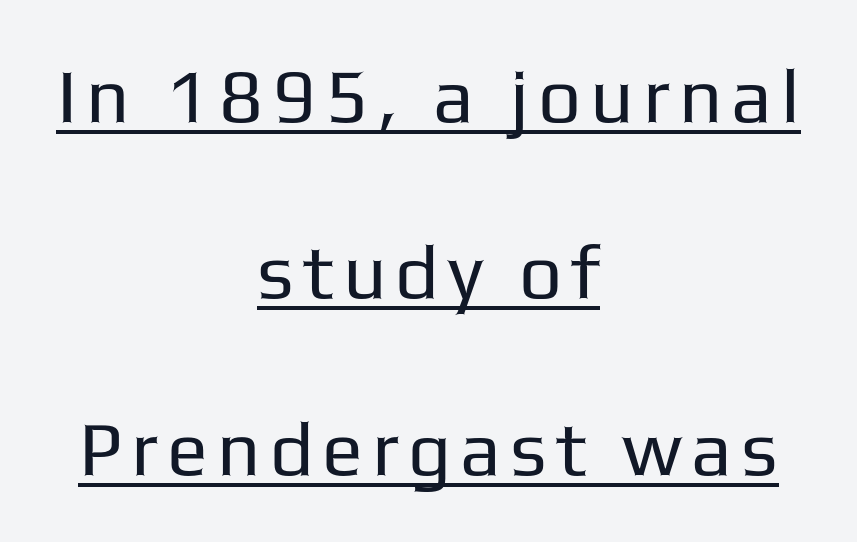
Q: Is the text bold? A: No.
Q: Is the text italic (slanted)? A: No, it is upright.
Q: Is the typeface a serif or a sans-serif typeface? A: Sans-serif.
Q: Is the text underlined? A: Yes.
Q: How is the paragraph aligned? A: Centered.
Q: Is the spacing between lines tight, normal or loose? A: Loose.
Q: Width (condensed, normal, or wide)? A: Normal.
Q: Stroke contrast? A: Low.
Q: x-height? A: Medium.
Q: Monospaced? A: No.
